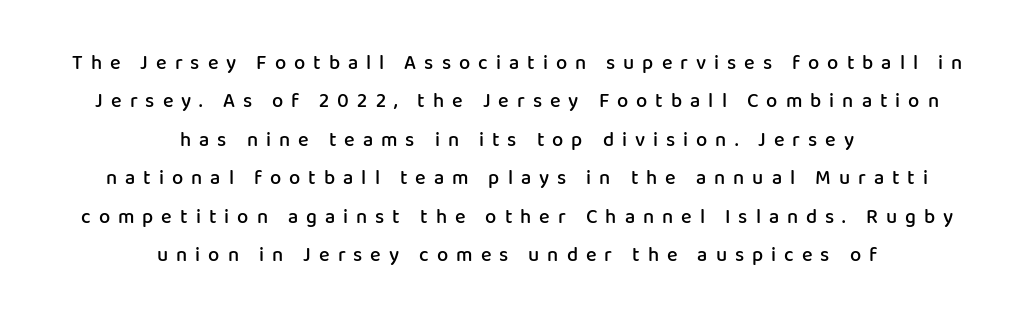
A roman cut, with each character standing at attention. Decoration check: the copy has no underline. I'd describe the lettering as semibold — firm but not a full bold. Students, note that the glyphs here are deliberately spaced far apart. The designer dialed line spacing up above the default. The lines in this sample share a center point and differ in where they start and stop.
